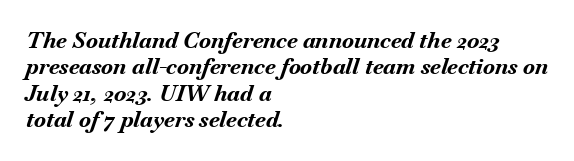
The image shows 22 px bold type, italic (leaning right); set left-aligned, line spacing 1.2x, normal letter spacing, not underlined.
